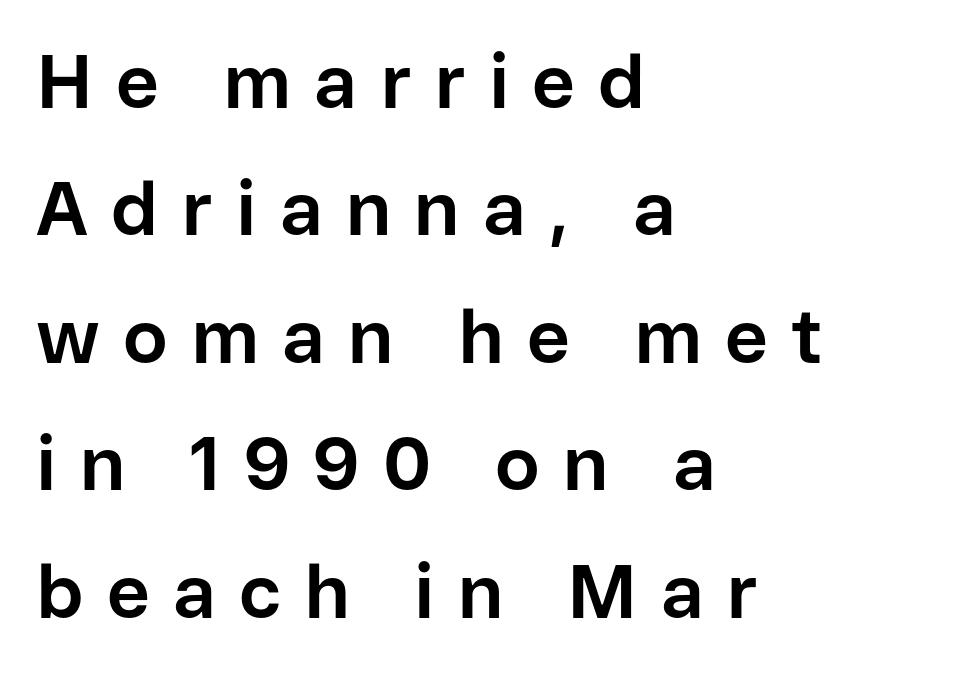
Q: Is the text bold? A: Yes.
Q: Is the text italic (slanted)? A: No, it is upright.
Q: Is the typeface a serif or a sans-serif typeface? A: Sans-serif.
Q: Is the text underlined? A: No.
Q: How is the paragraph aligned? A: Left-aligned.
Q: Is the spacing between letters normal or unusually wide? A: Unusually wide.
Q: Is the spacing between lines tight, normal or loose? A: Normal.
Q: Width (condensed, normal, or wide)? A: Normal.
Q: Stroke contrast? A: Low.
Q: x-height? A: Medium.
Q: Monospaced? A: No.
